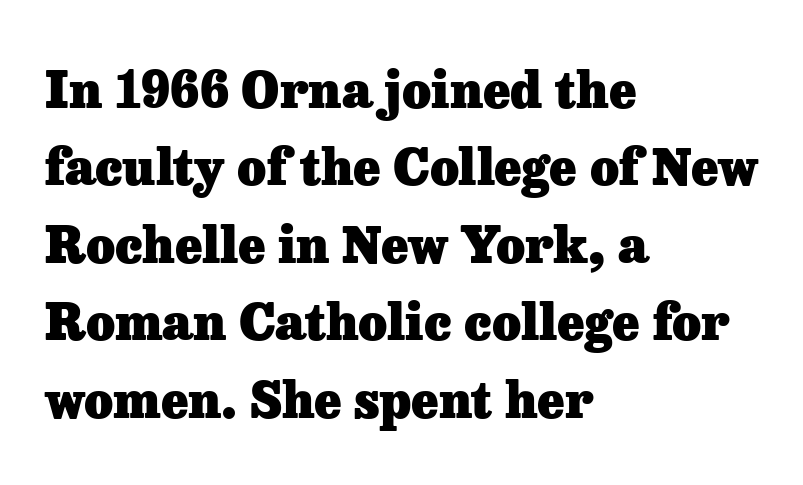
The image shows 50 px heavy serif type, upright; set left-aligned, normal line spacing (1.55x), normal letter spacing, not underlined; low stroke contrast and a medium x-height.
